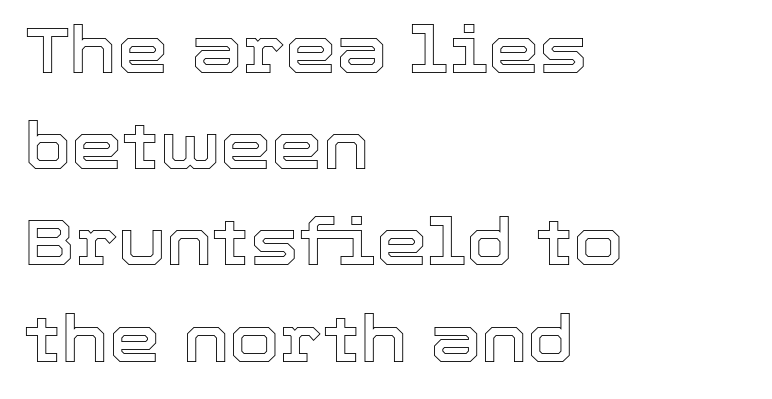
{"italic": "no", "width": "normal", "x_height": "medium", "monospaced": "no", "underline": "no", "align": "left", "line_spacing": "normal", "line_spacing_ratio": 1.48, "letter_spacing": "normal", "letter_spacing_em": 0.0, "glyph_px": 65}
